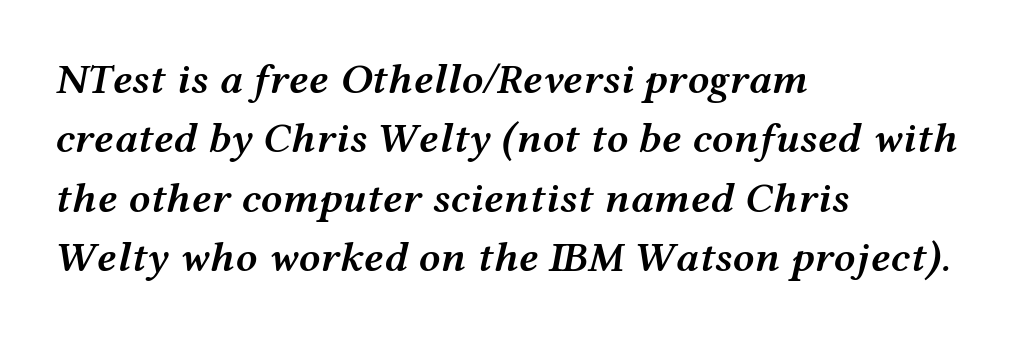
The rows are spaced the way most documents space them. These lines are set flush left with a ragged right edge. Nobody touched the tracking dial on this one. Check the space under the baseline: it is left empty. Looks like regular typesetting: each glyph gets only the width it needs.
